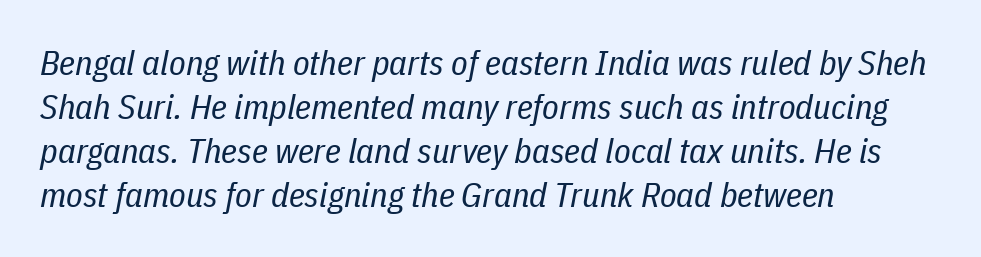
Q: Is the text bold? A: No.
Q: Is the text italic (slanted)? A: Yes, it leans right by about 11 degrees.
Q: Is the text underlined? A: No.
Q: How is the paragraph aligned? A: Left-aligned.
Q: Is the spacing between letters normal or unusually wide? A: Normal.
Q: Is the spacing between lines tight, normal or loose? A: Normal.
Q: Width (condensed, normal, or wide)? A: Condensed.
Q: Stroke contrast? A: Low.
Q: x-height? A: Medium.
Q: Monospaced? A: No.
